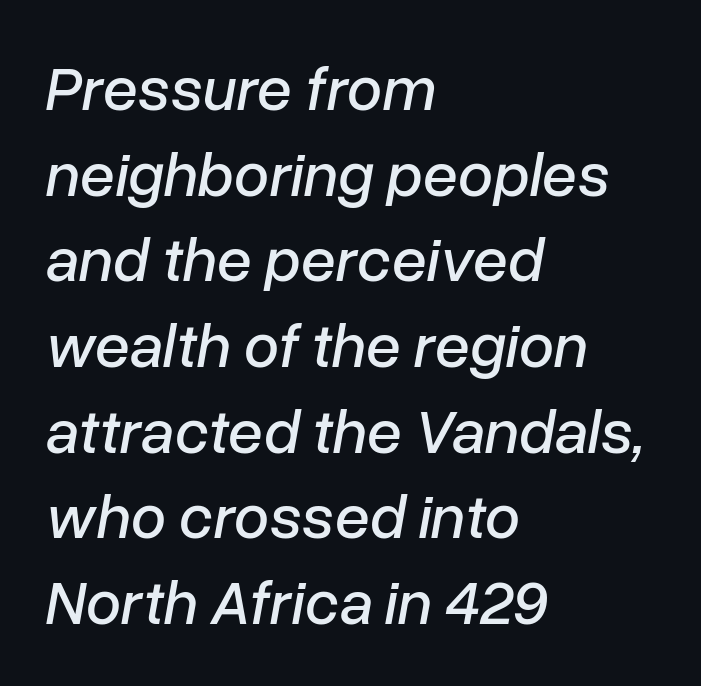
{"italic": "yes", "lean": "right", "slant_degrees": 10, "width": "normal", "stroke_contrast": "low", "x_height": "medium", "monospaced": "no", "underline": "no", "align": "left", "line_spacing": "normal", "line_spacing_ratio": 1.36, "letter_spacing": "normal", "letter_spacing_em": 0.0, "glyph_px": 63}
